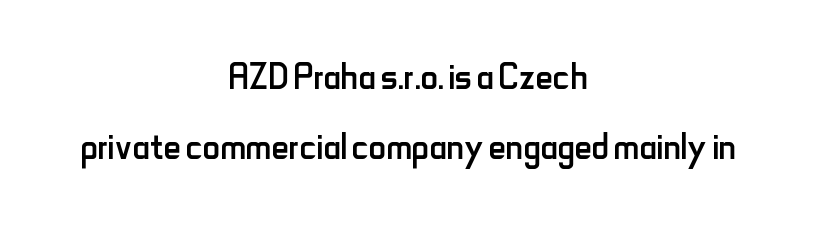
Q: Is the text bold? A: No.
Q: Is the text italic (slanted)? A: No, it is upright.
Q: Is the typeface a serif or a sans-serif typeface? A: Sans-serif.
Q: Is the text underlined? A: No.
Q: How is the paragraph aligned? A: Centered.
Q: Is the spacing between letters normal or unusually wide? A: Normal.
Q: Is the spacing between lines tight, normal or loose? A: Normal.
Q: Width (condensed, normal, or wide)? A: Condensed.
Q: Stroke contrast? A: Low.
Q: x-height? A: Small.
Q: Monospaced? A: No.
